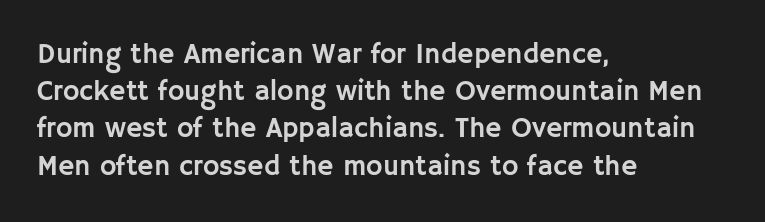
These lines keep a tight, regular rhythm from letter to letter. How would I describe the line gaps? Plain and ordinary. You could not count columns in this text — the font is proportionally spaced. Descenders are the only things crossing below the line.
